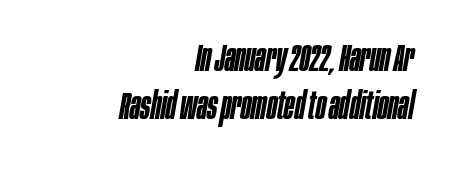
The gap between lines stays unmarked. The text block is weighted toward the right margin, trailing off unevenly leftward. Rows of type keep a routine distance in the vertical direction. Look at the tracking — it's just the regular setting, nothing added. An italicized treatment has been applied to the whole sample.
